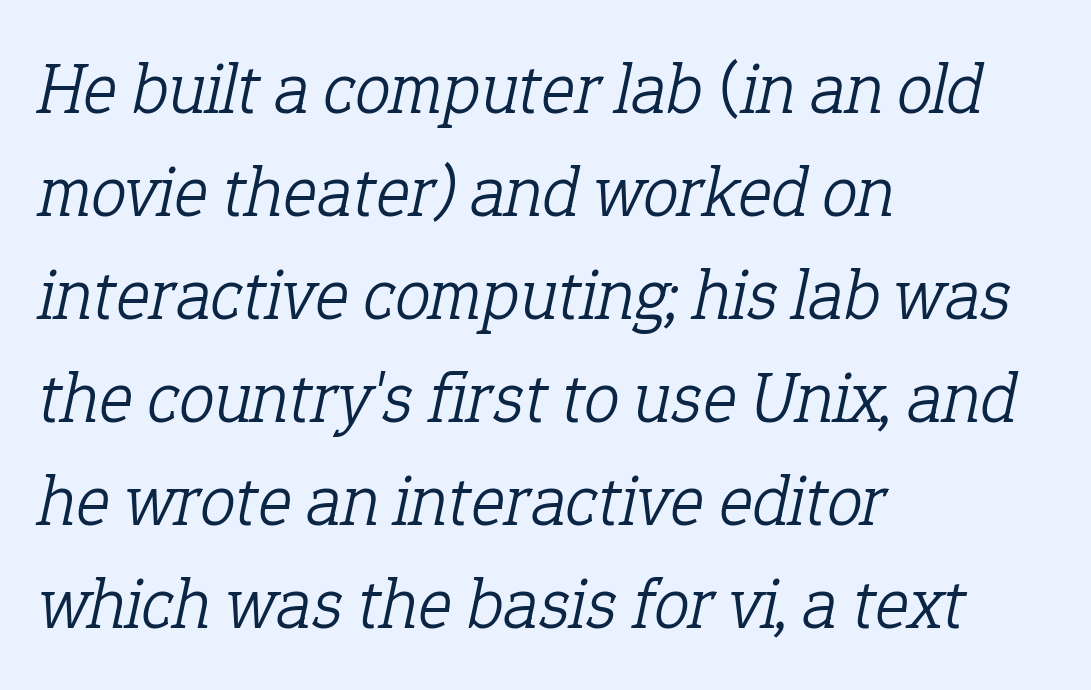
The letters advance in unequal steps, a hallmark of proportional type. These lines are composed in type with serifs. This sample is left-justified, so line endings fall wherever the words run out. Nothing heavy about these letters — not bold at all. Students, observe: this is what conventionally led text looks like.
